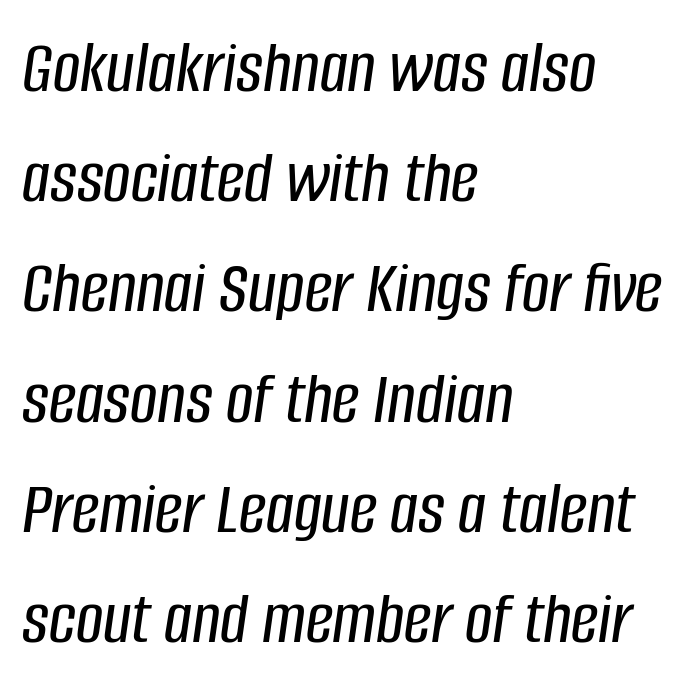
{"italic": "yes", "lean": "right", "slant_degrees": 8, "width": "condensed", "stroke_contrast": "low", "x_height": "large", "monospaced": "no", "underline": "no", "align": "left", "line_spacing": "normal", "line_spacing_ratio": 1.45, "letter_spacing": "normal", "letter_spacing_em": 0.0, "glyph_px": 76}
